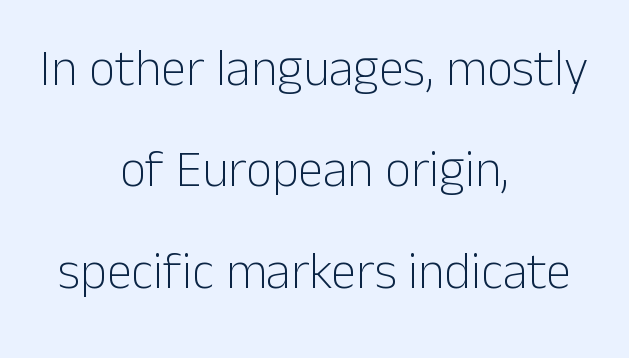
No letter is thick-stroked: the sample isn't bold. What's the leading like? Stretched, with rows far apart. Glyph-to-glyph distance matches everyday printed text. Where is the straight margin? There isn't one; the lines are centered. Serifs: no, the terminals of the letterforms are clean. The face used here is proportionally spaced, like ordinary book or web type.
